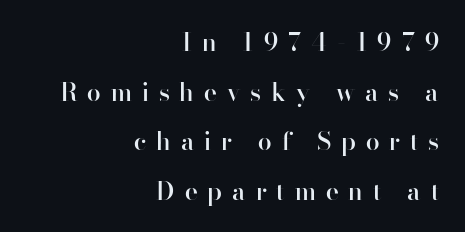
Set as a demibold, roughly 600 on the weight scale. A typesetter would call this heavily tracked-out type. Compared with a flush-left layout, this one pins lines to the opposite, right side. One glance says open: line gaps are wider than usual. The glyphs are unaccompanied by any horizontal stroke below them.
